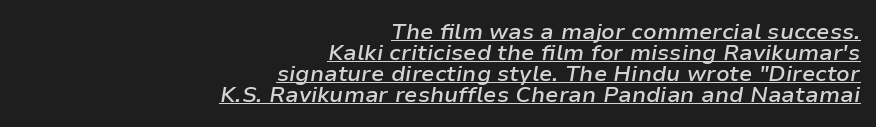
The image shows 22 px text type, italic (leaning right); set right-aligned, tight line spacing (0.96x), normal letter spacing, underlined.
